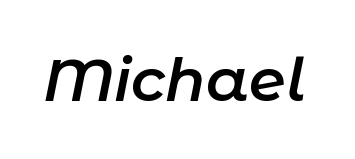
The glyphs look as if they've been sheared to an angle. This sample has the flowing, uneven cadence of proportional lettering. The characters look somewhat weighty, a semibold short of true bold. Does extra space separate the letters? No, they use regular spacing. The words here are not underlined.
